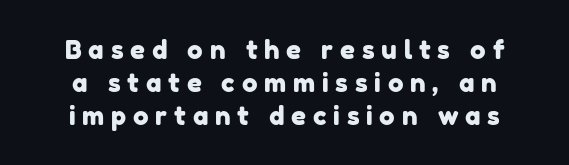
The image shows 26 px text type; set normal line spacing (1.26x), unusually wide letter spacing (+0.26 em), not underlined.
